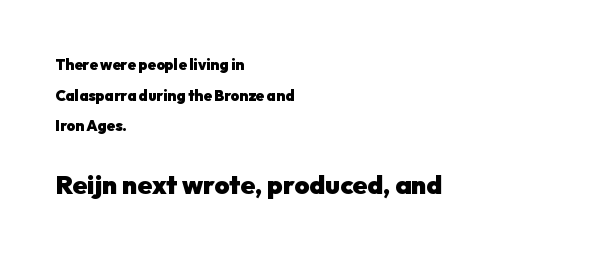
{"italic": "no", "bold": "yes", "underline": "no", "align": "left", "line_spacing": "loose", "line_spacing_ratio": 2.04, "letter_spacing": "normal", "letter_spacing_em": 0.0, "larger_block": "second", "size_ratio": 1.73, "glyph_px": 26}
